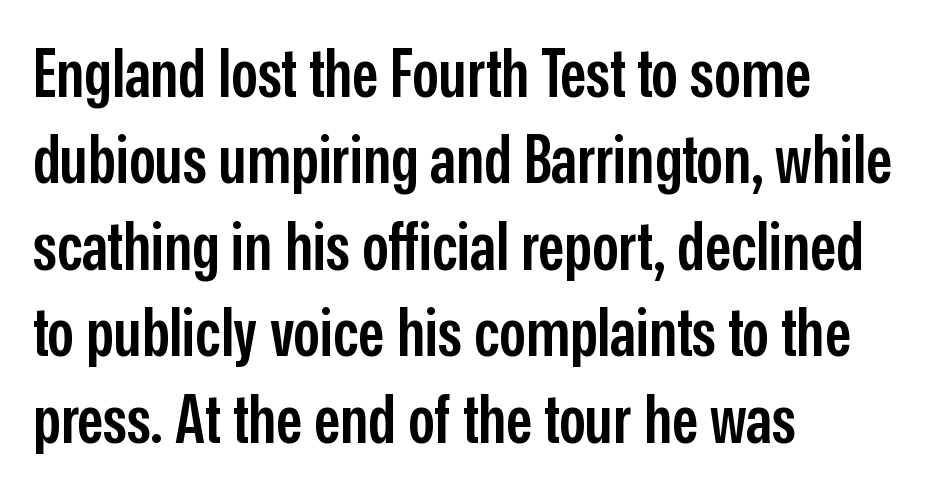
The image shows 66 px semibold, condensed sans-serif type, upright; set left-aligned, normal line spacing (1.31x), normal letter spacing, not underlined; low stroke contrast and a medium x-height.
